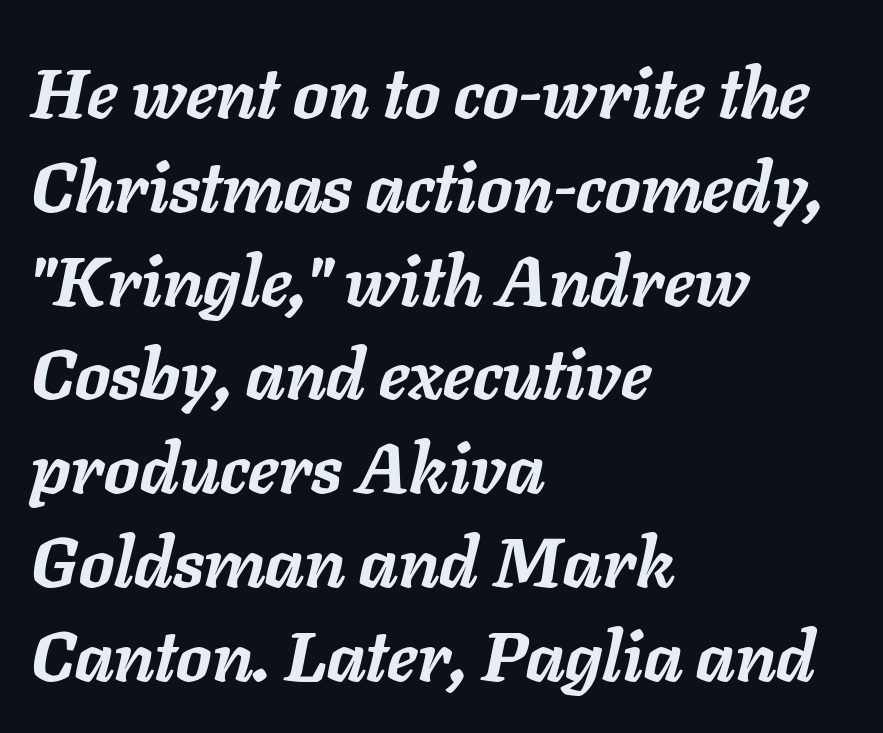
{"italic": "yes", "lean": "right", "slant_degrees": 11, "bold": "yes", "weight": "semibold", "width": "normal", "stroke_contrast": "low", "x_height": "medium", "monospaced": "no", "underline": "no", "align": "left", "line_spacing": "normal", "line_spacing_ratio": 1.34, "letter_spacing": "normal", "letter_spacing_em": 0.0, "glyph_px": 70}
